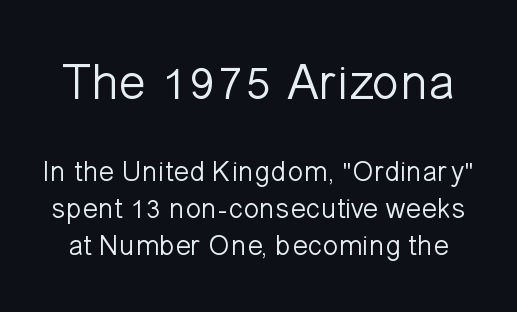
Q: Is the text bold? A: No.
Q: Is the text italic (slanted)? A: No, it is upright.
Q: Is the typeface a serif or a sans-serif typeface? A: Sans-serif.
Q: Is the text underlined? A: No.
Q: Is the spacing between letters normal or unusually wide? A: Normal.
Q: Is the spacing between lines tight, normal or loose? A: Normal.
Q: Which block of text is set in a larger size, the first (top) or the second (bottom)? A: The first (top) one.
Q: Width (condensed, normal, or wide)? A: Normal.
Q: Stroke contrast? A: Low.
Q: x-height? A: Medium.
Q: Monospaced? A: No.
